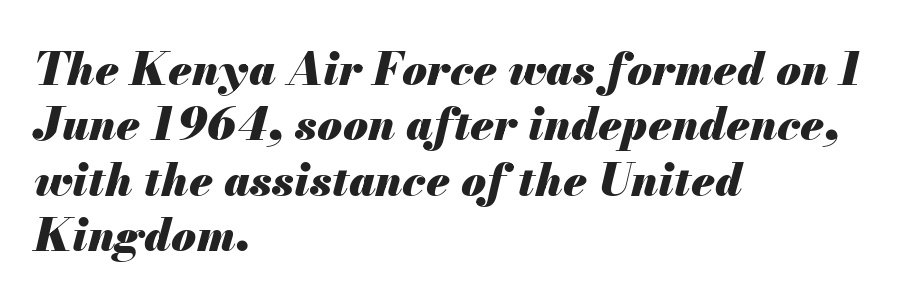
{"italic": "yes", "lean": "right", "slant_degrees": 13, "bold": "yes", "weight": "heavy", "width": "normal", "stroke_contrast": "medium", "x_height": "small", "monospaced": "no", "underline": "no", "align": "left", "line_spacing_ratio": 1.23, "letter_spacing": "normal", "letter_spacing_em": 0.0, "glyph_px": 45}
